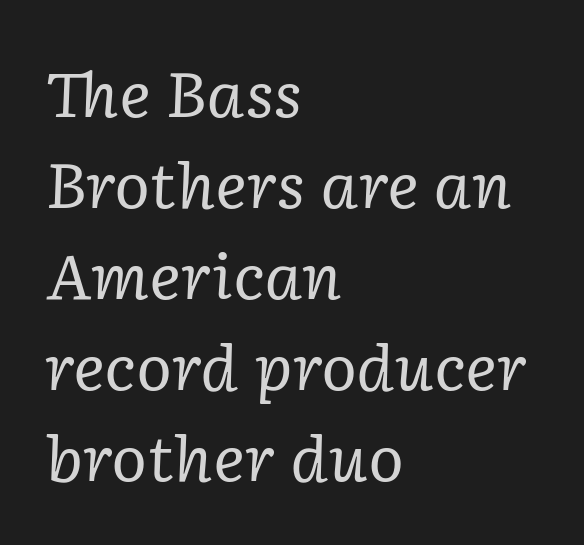
Q: Is the text bold? A: No.
Q: Is the text italic (slanted)? A: Yes, it leans right by about 2 degrees.
Q: Is the typeface a serif or a sans-serif typeface? A: Serif.
Q: Is the text underlined? A: No.
Q: How is the paragraph aligned? A: Left-aligned.
Q: Is the spacing between letters normal or unusually wide? A: Normal.
Q: Is the spacing between lines tight, normal or loose? A: Normal.
Q: Width (condensed, normal, or wide)? A: Normal.
Q: Stroke contrast? A: Low.
Q: x-height? A: Medium.
Q: Monospaced? A: No.
